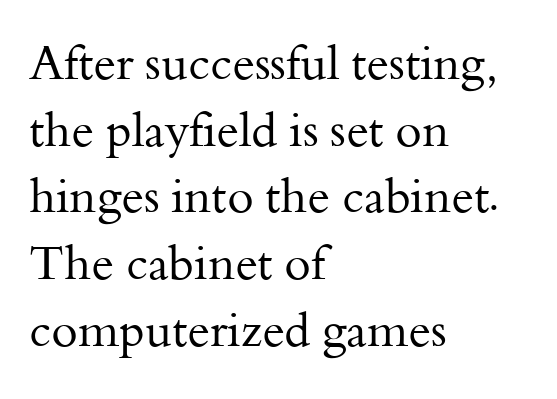
Q: Is the text bold? A: No.
Q: Is the text italic (slanted)? A: No, it is upright.
Q: Is the typeface a serif or a sans-serif typeface? A: Serif.
Q: Is the text underlined? A: No.
Q: How is the paragraph aligned? A: Left-aligned.
Q: Is the spacing between letters normal or unusually wide? A: Normal.
Q: Is the spacing between lines tight, normal or loose? A: Normal.
Q: Width (condensed, normal, or wide)? A: Normal.
Q: Stroke contrast? A: Medium.
Q: x-height? A: Small.
Q: Monospaced? A: No.
